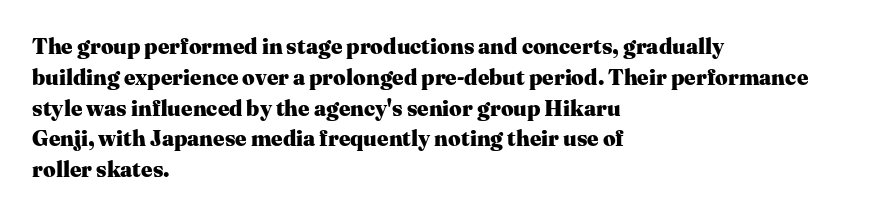
{"italic": "no", "bold": "yes", "underline": "no", "align": "left", "line_spacing": "normal", "line_spacing_ratio": 1.4, "letter_spacing": "normal", "letter_spacing_em": 0.0, "glyph_px": 22}
